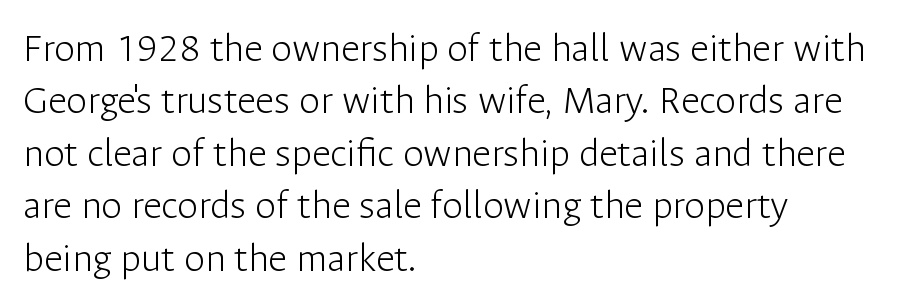
{"serif": "no", "italic": "no", "bold": "no", "weight": "light", "width": "normal", "stroke_contrast": "low", "x_height": "medium", "monospaced": "no", "underline": "no", "align": "left", "line_spacing": "normal", "line_spacing_ratio": 1.25, "letter_spacing": "normal", "letter_spacing_em": 0.0, "glyph_px": 42}
